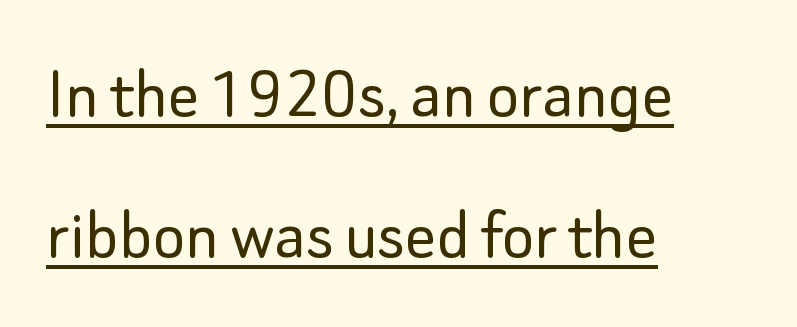
The image shows 77 px light sans-serif type, upright; set left-aligned, line spacing 1.83x, normal letter spacing, underlined; low stroke contrast and a small x-height.
